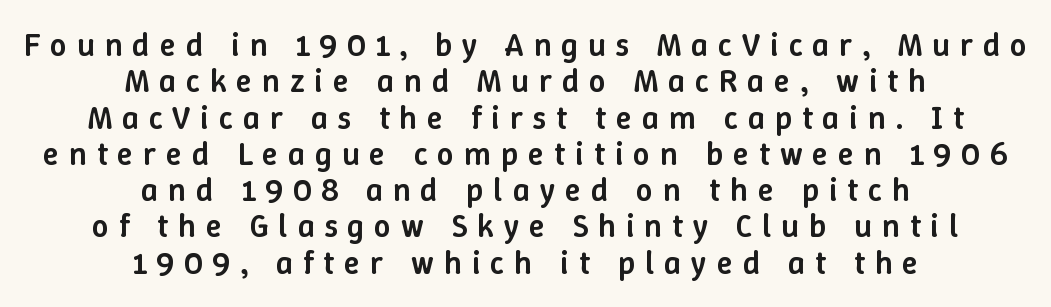
{"italic": "no", "bold": "semi", "weight": "semibold", "width": "normal", "stroke_contrast": "low", "x_height": "medium", "monospaced": "no", "underline": "no", "align": "center", "line_spacing": "tight", "line_spacing_ratio": 1.1, "letter_spacing": "wide", "letter_spacing_em": 0.3, "glyph_px": 33}
